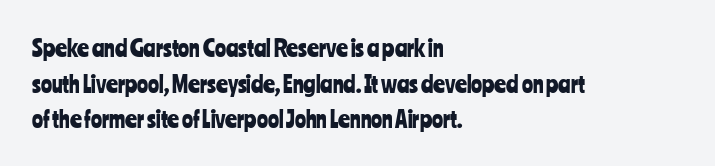
Every row of glyphs begins at an identical x-position on the left. The passage shown has conventional tracking throughout. A typesetter would mark this as roman, not italic. Letters rest on an invisible, unmarked baseline. In terms of leading, this rendering sits right in the middle.
